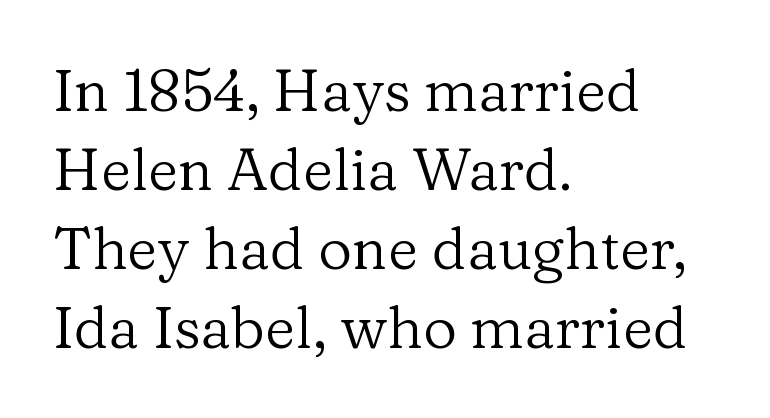
The image shows 59 px regular-weight serif type, upright; set left-aligned, normal line spacing (1.34x), normal letter spacing, not underlined; low stroke contrast and a medium x-height.
